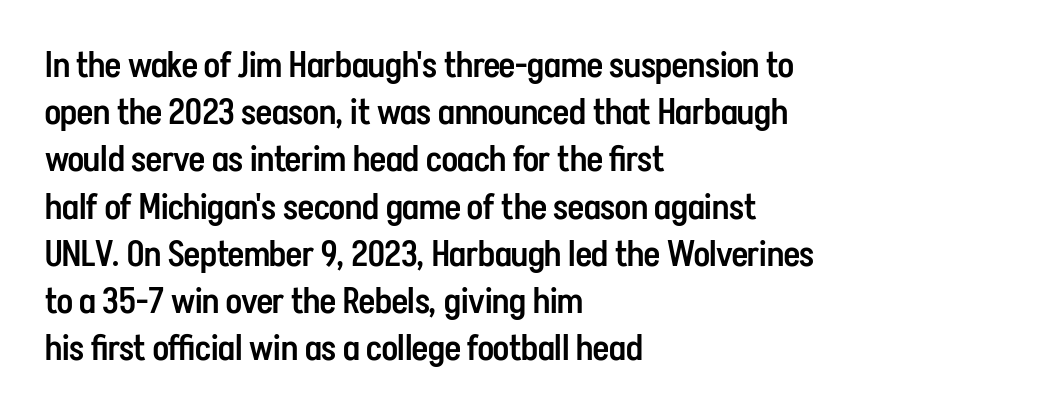
The image shows 35 px semibold, condensed sans-serif type, upright; set left-aligned, normal line spacing (1.35x), normal letter spacing, not underlined; low stroke contrast and a medium x-height.
